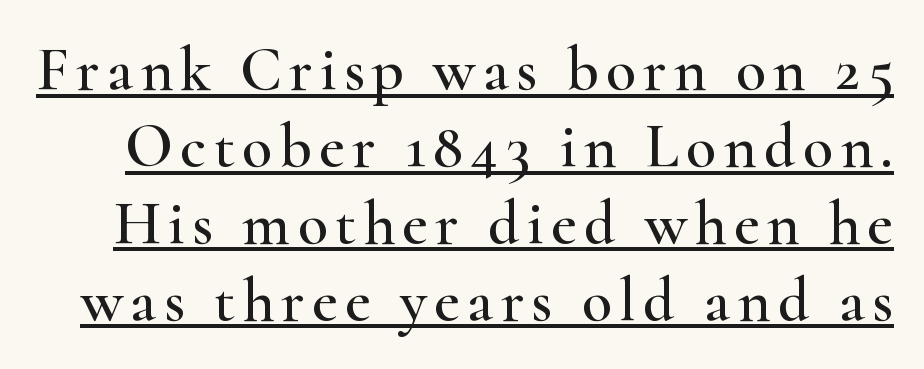
The specimen reads as upright at a glance. Is this a fixed-width face? No — the glyphs have proportional, varying widths. The letters carry serifs — small finishing strokes at the ends of their stems. Emphasis is given by a line drawn under the lettering.
